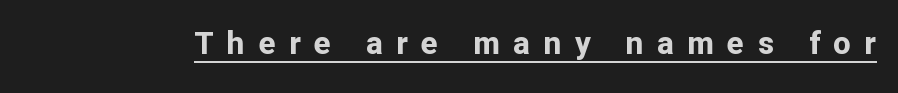
Q: Is the text bold? A: Yes.
Q: Is the text italic (slanted)? A: No, it is upright.
Q: Is the typeface a serif or a sans-serif typeface? A: Sans-serif.
Q: Is the text underlined? A: Yes.
Q: Is the spacing between letters normal or unusually wide? A: Unusually wide.
Q: Width (condensed, normal, or wide)? A: Normal.
Q: Stroke contrast? A: Low.
Q: x-height? A: Medium.
Q: Monospaced? A: No.
